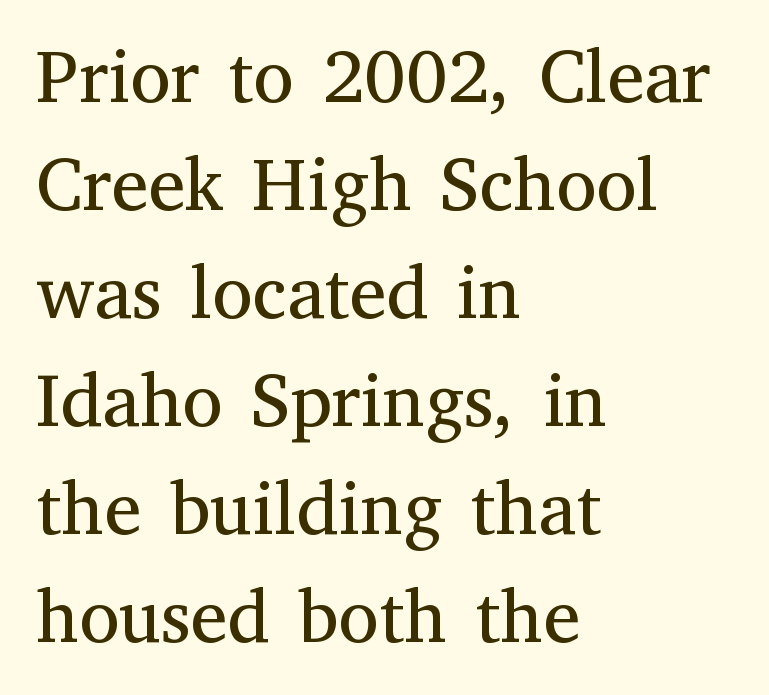
The typesetter chose a ragged-right arrangement here. Is the stroke heavy? The answer is a plain regular-or-lighter. The space beneath each line is pristine and unruled. The vertical gap from one line to the next is medium. Classification — serif.
